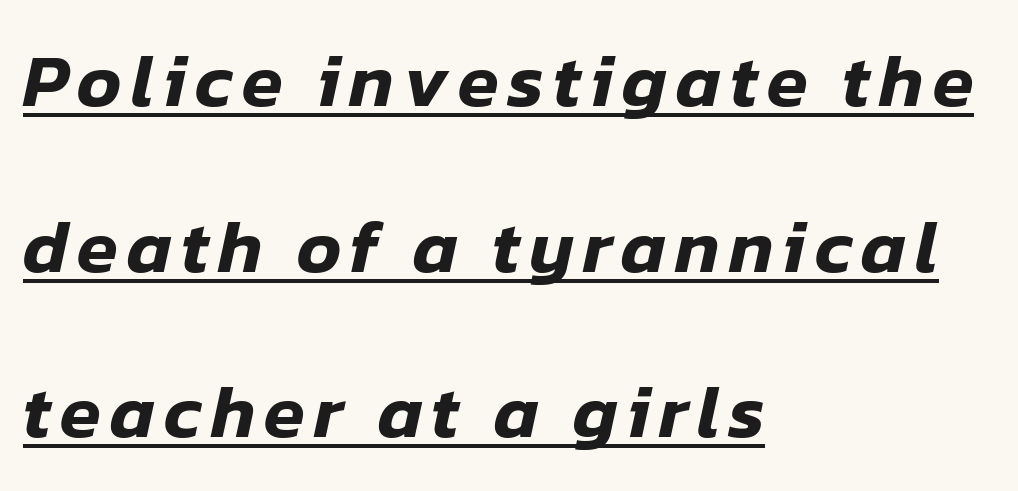
The image shows 75 px text type, italic (leaning right); set left-aligned, loose line spacing (2.21x), underlined; low stroke contrast and a medium x-height.
